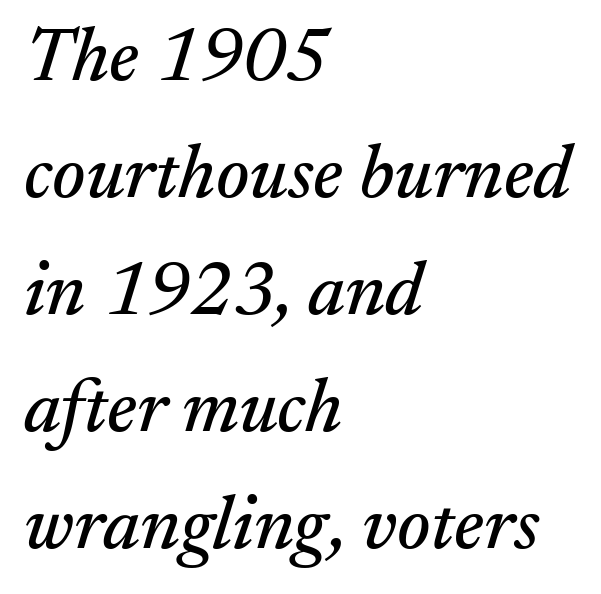
Here the glyphs are tracked normally, forming tight word shapes. Horizontally, the lines are justified to the leading edge only. The vertical gap from one line to the next is medium. Just letters on the line, the space beneath them empty.
